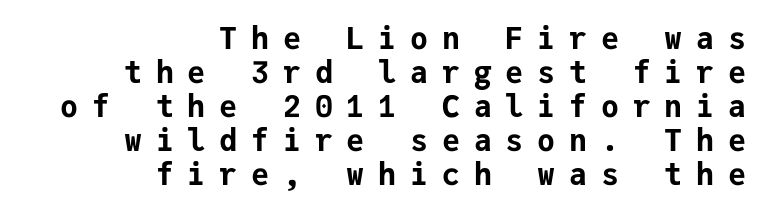
The tracking jumps out immediately: characters are airy and widely separated. Spacing verdict: monospaced, one width for all characters. One glance says dense: line gaps are narrower than usual. You can tell from the bare stems that sans-serif type was used.
